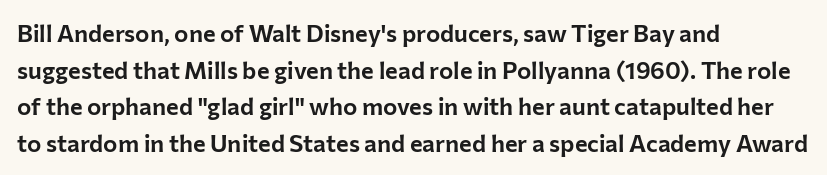
Unlike italic type, these characters show no tilt at all. Glyph-to-glyph distance matches everyday printed text. The line-height multiplier appears to be the usual default. The rag falls on the right side of this text block.
